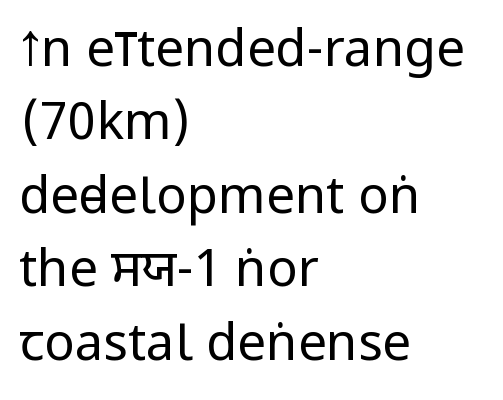
Q: Is the text bold? A: No.
Q: Is the text italic (slanted)? A: No, it is upright.
Q: Is the typeface a serif or a sans-serif typeface? A: Sans-serif.
Q: Is the text underlined? A: No.
Q: How is the paragraph aligned? A: Left-aligned.
Q: Is the spacing between letters normal or unusually wide? A: Normal.
Q: Is the spacing between lines tight, normal or loose? A: Normal.
Q: Width (condensed, normal, or wide)? A: Condensed.
Q: Stroke contrast? A: Low.
